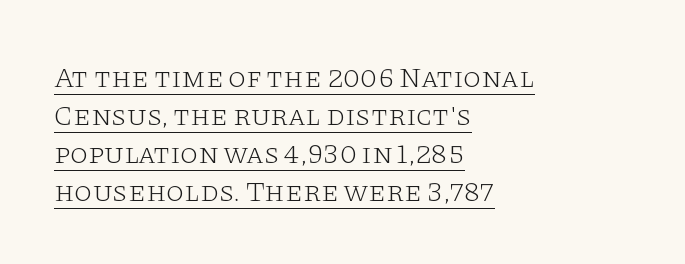
Q: Is the text bold? A: No.
Q: Is the text italic (slanted)? A: No, it is upright.
Q: Is the typeface a serif or a sans-serif typeface? A: Serif.
Q: Is the text underlined? A: Yes.
Q: How is the paragraph aligned? A: Left-aligned.
Q: Is the spacing between letters normal or unusually wide? A: Normal.
Q: Is the spacing between lines tight, normal or loose? A: Normal.
Q: Width (condensed, normal, or wide)? A: Wide.
Q: Stroke contrast? A: Low.
Q: x-height? A: Large.
Q: Monospaced? A: No.
